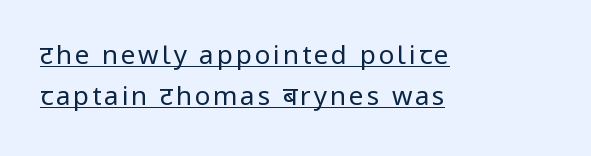
Summary of vertical rhythm: regular, with standard interline spacing. The weight tops out at a normal text grade. Underlining? Definitely there. The lettering stays uniformly vertical, giving the passage a roman look.
